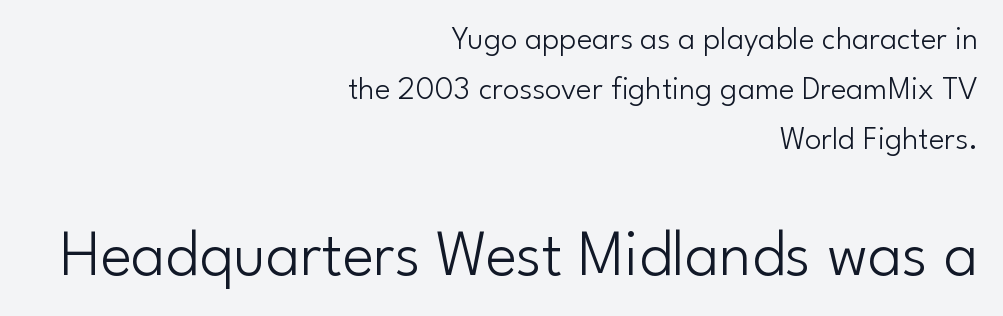
The image shows 66 px light sans-serif type, upright; set right-aligned, normal line spacing (1.52x), normal letter spacing, not underlined; the second (bottom) block is 2.0x larger; low stroke contrast and a small x-height.
